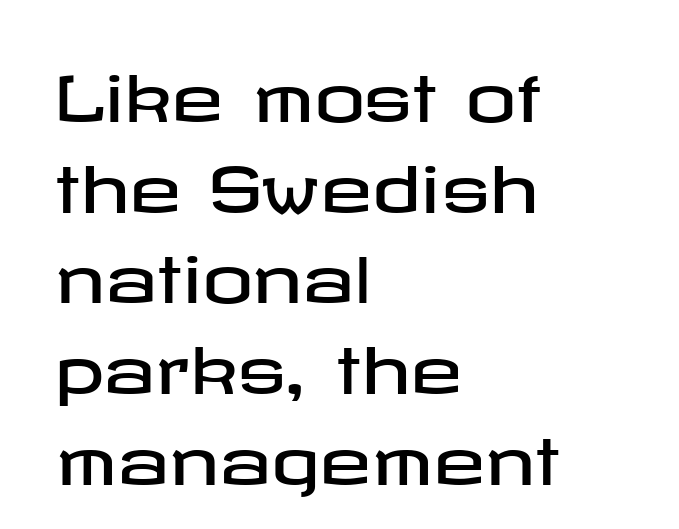
{"serif": "no", "italic": "no", "width": "wide", "stroke_contrast": "low", "x_height": "medium", "underline": "no", "align": "left", "line_spacing": "normal", "line_spacing_ratio": 1.44, "letter_spacing": "normal", "letter_spacing_em": 0.0, "glyph_px": 63}
